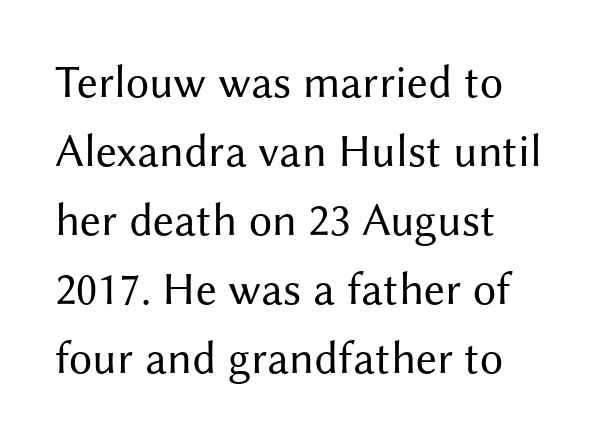
Q: Is the text bold? A: No.
Q: Is the text italic (slanted)? A: No, it is upright.
Q: Is the typeface a serif or a sans-serif typeface? A: Sans-serif.
Q: Is the text underlined? A: No.
Q: How is the paragraph aligned? A: Left-aligned.
Q: Is the spacing between letters normal or unusually wide? A: Normal.
Q: Is the spacing between lines tight, normal or loose? A: Normal.
Q: Width (condensed, normal, or wide)? A: Normal.
Q: Stroke contrast? A: Medium.
Q: x-height? A: Medium.
Q: Monospaced? A: No.
